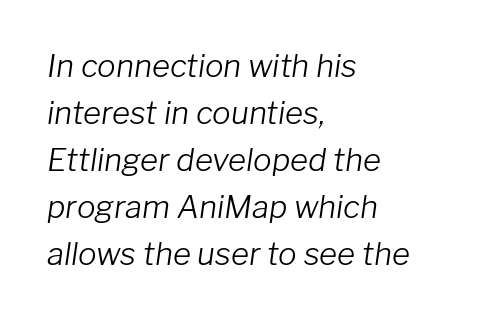
Q: Is the text bold? A: No.
Q: Is the text italic (slanted)? A: Yes, it leans right by about 8 degrees.
Q: Is the text underlined? A: No.
Q: How is the paragraph aligned? A: Left-aligned.
Q: Is the spacing between letters normal or unusually wide? A: Normal.
Q: Is the spacing between lines tight, normal or loose? A: Normal.
Q: Width (condensed, normal, or wide)? A: Normal.
Q: Stroke contrast? A: Low.
Q: x-height? A: Medium.
Q: Monospaced? A: No.
